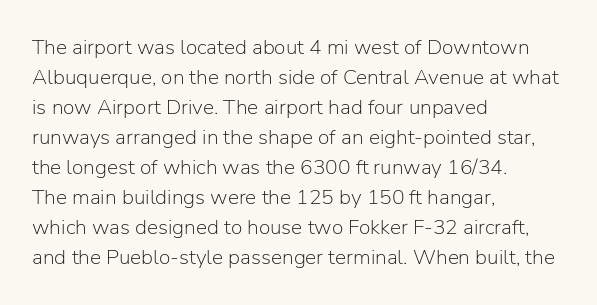
{"italic": "no", "bold": "no", "underline": "no", "align": "left", "line_spacing": "normal", "line_spacing_ratio": 1.43, "letter_spacing": "normal", "letter_spacing_em": 0.0, "glyph_px": 21}
